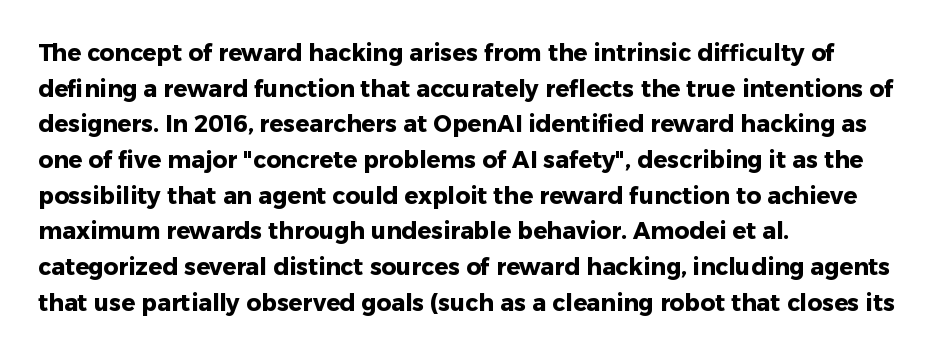
Is the block centered? No — it sits flush against the left margin. A full-strength bold gives these letters their thick strokes. The zone under the glyphs is completely vacant. This sample uses an upright cut, with every glyph sitting square on the baseline. The passage shown has conventional tracking throughout. The line-height multiplier appears to be the usual default.
